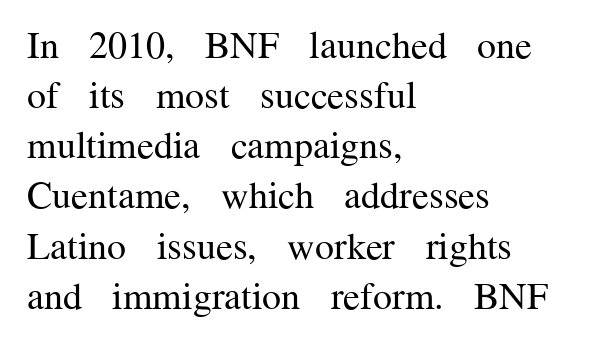
Q: Is the text bold? A: No.
Q: Is the text italic (slanted)? A: No, it is upright.
Q: Is the typeface a serif or a sans-serif typeface? A: Serif.
Q: Is the text underlined? A: No.
Q: How is the paragraph aligned? A: Left-aligned.
Q: Is the spacing between letters normal or unusually wide? A: Normal.
Q: Is the spacing between lines tight, normal or loose? A: Normal.
Q: Width (condensed, normal, or wide)? A: Normal.
Q: Stroke contrast? A: Medium.
Q: x-height? A: Medium.
Q: Monospaced? A: No.
